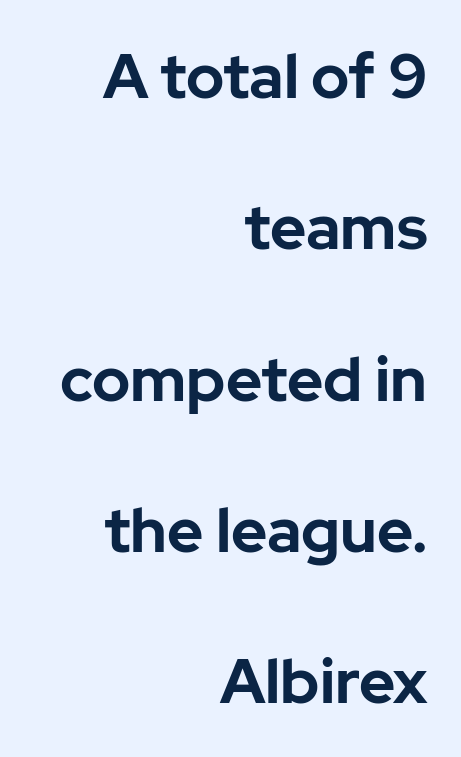
The image shows 62 px bold sans-serif type, upright; set right-aligned, loose line spacing (2.44x), normal letter spacing, not underlined; low stroke contrast and a medium x-height.
